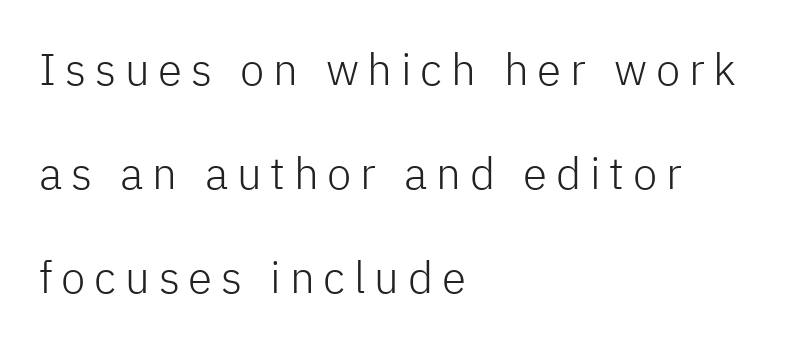
Q: Is the text bold? A: No.
Q: Is the text italic (slanted)? A: No, it is upright.
Q: Is the typeface a serif or a sans-serif typeface? A: Sans-serif.
Q: Is the text underlined? A: No.
Q: How is the paragraph aligned? A: Left-aligned.
Q: Is the spacing between letters normal or unusually wide? A: Unusually wide.
Q: Is the spacing between lines tight, normal or loose? A: Loose.
Q: Width (condensed, normal, or wide)? A: Normal.
Q: Stroke contrast? A: Low.
Q: x-height? A: Medium.
Q: Monospaced? A: No.
